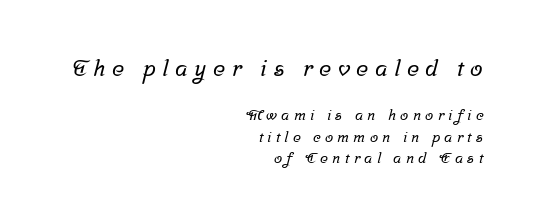
The space beneath each line is pristine and unruled. These lines stack with their right ends in a neat column. Between these two stacked blocks, the higher one wins on size. Line spacing here is normal. The passage shown has open, widely tracked lettering throughout.
